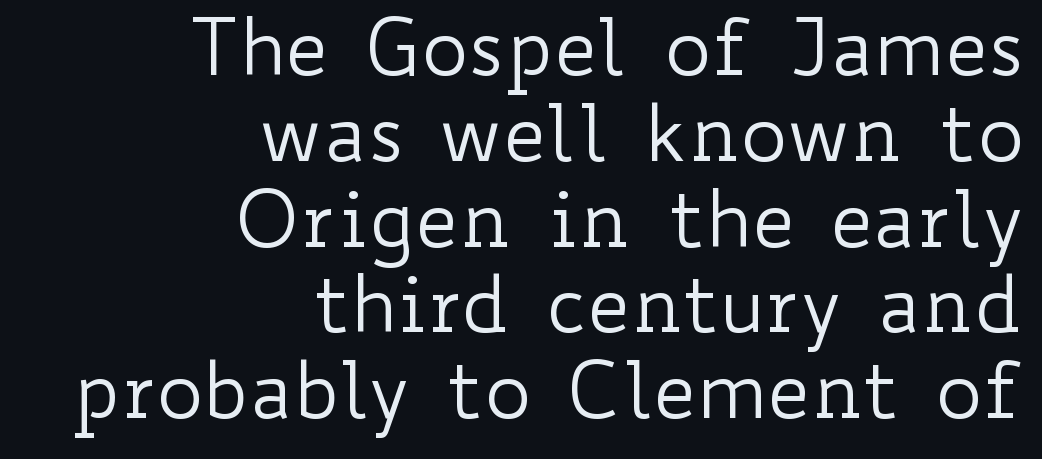
{"italic": "no", "bold": "no", "weight": "regular", "width": "wide", "stroke_contrast": "low", "x_height": "small", "monospaced": "no", "underline": "no", "align": "right", "line_spacing": "tight", "line_spacing_ratio": 1.1, "letter_spacing": "normal", "letter_spacing_em": 0.0, "glyph_px": 78}
